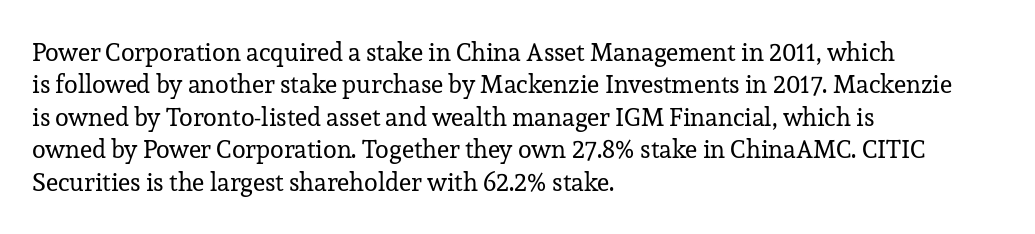
The words here are not underlined. Whoever set this chose a conventional vertical rhythm. Honestly, the letter spacing is just normal — you wouldn't notice it. Tall strokes in this sample are plumb rather than angled. Compared with a centered layout, this one pins lines to the left instead. The weight tops out at a normal text grade.
